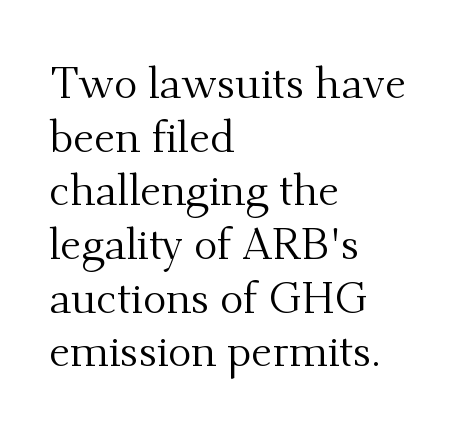
Q: Is the text bold? A: No.
Q: Is the text italic (slanted)? A: No, it is upright.
Q: Is the typeface a serif or a sans-serif typeface? A: Serif.
Q: Is the text underlined? A: No.
Q: How is the paragraph aligned? A: Left-aligned.
Q: Is the spacing between letters normal or unusually wide? A: Normal.
Q: Width (condensed, normal, or wide)? A: Normal.
Q: Stroke contrast? A: Medium.
Q: x-height? A: Small.
Q: Monospaced? A: No.
